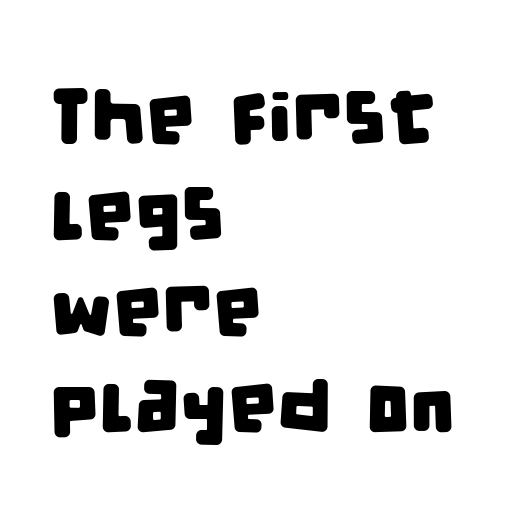
{"serif": "no", "width": "condensed", "stroke_contrast": "low", "x_height": "large", "monospaced": "no", "underline": "no", "align": "left", "line_spacing_ratio": 1.23, "letter_spacing": "normal", "letter_spacing_em": 0.0, "glyph_px": 78}
